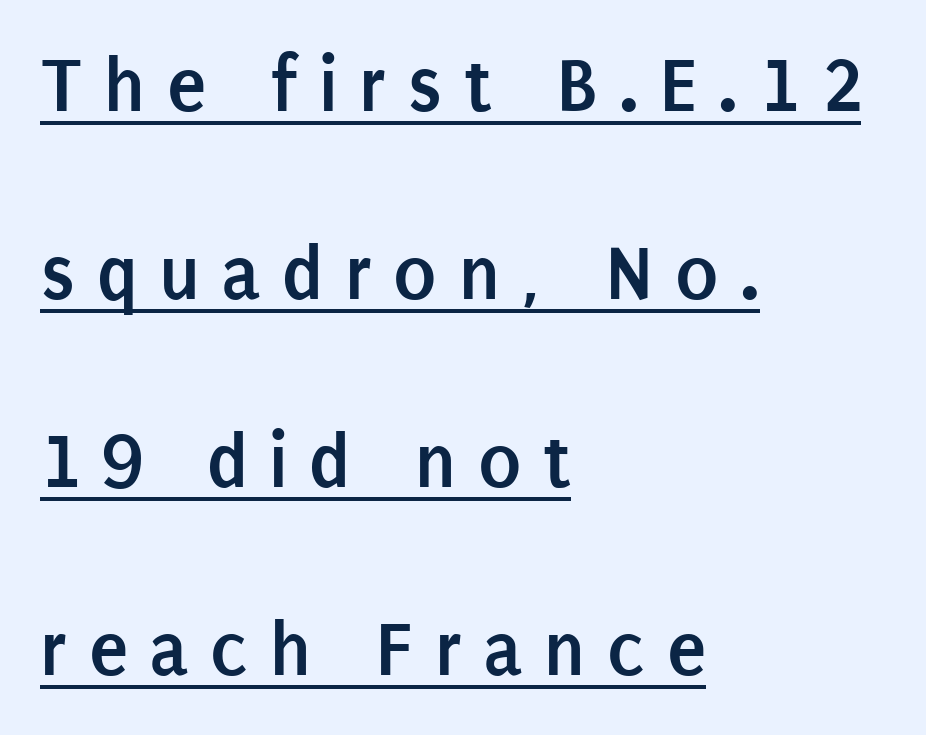
Q: Is the text bold? A: Yes.
Q: Is the text italic (slanted)? A: No, it is upright.
Q: Is the typeface a serif or a sans-serif typeface? A: Sans-serif.
Q: Is the text underlined? A: Yes.
Q: How is the paragraph aligned? A: Left-aligned.
Q: Is the spacing between letters normal or unusually wide? A: Unusually wide.
Q: Is the spacing between lines tight, normal or loose? A: Loose.
Q: Width (condensed, normal, or wide)? A: Condensed.
Q: Stroke contrast? A: Low.
Q: x-height? A: Large.
Q: Monospaced? A: No.
